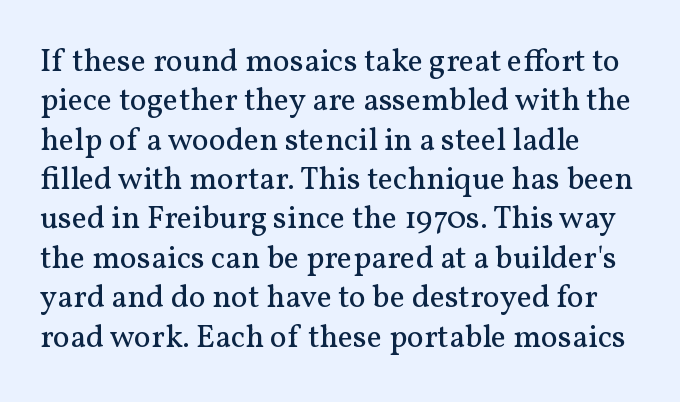
The image shows 32 px regular-weight serif type, upright; set line spacing 1.23x, normal letter spacing, not underlined; medium stroke contrast and a medium x-height.
